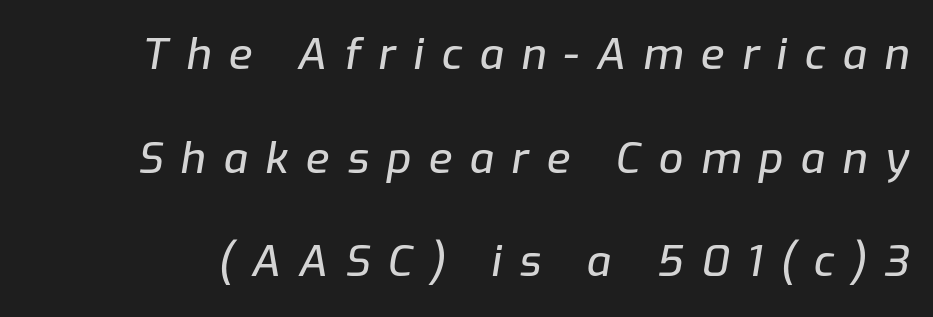
The image shows 43 px text type, italic (leaning right); set loose line spacing (2.41x), unusually wide letter spacing (+0.41 em), not underlined; low stroke contrast and a medium x-height.
